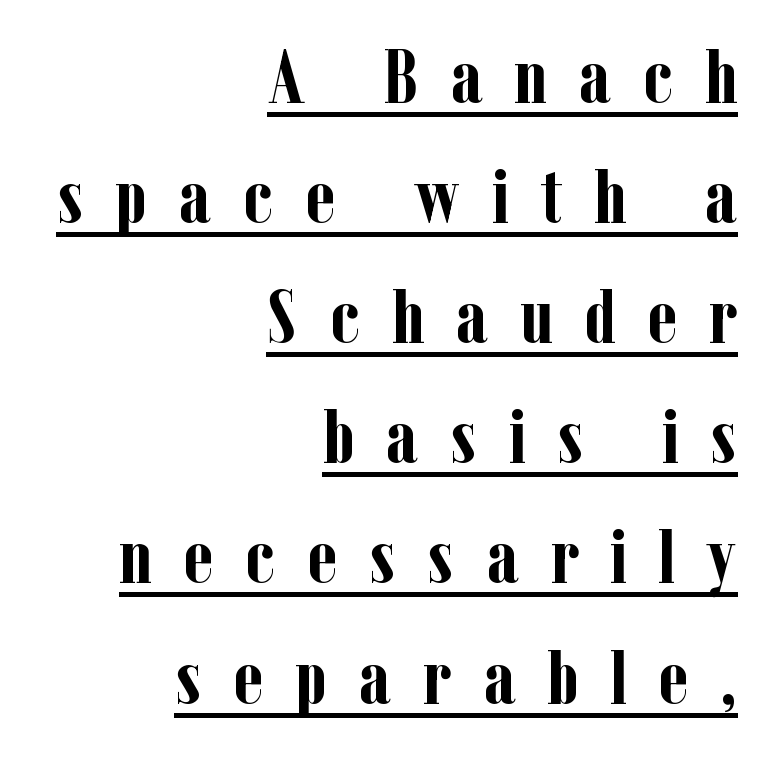
{"serif": "yes", "italic": "no", "bold": "yes", "weight": "semibold", "width": "condensed", "stroke_contrast": "low", "x_height": "medium", "monospaced": "no", "underline": "yes", "align": "right", "line_spacing": "normal", "line_spacing_ratio": 1.56, "letter_spacing": "wide", "letter_spacing_em": 0.41, "glyph_px": 77}
